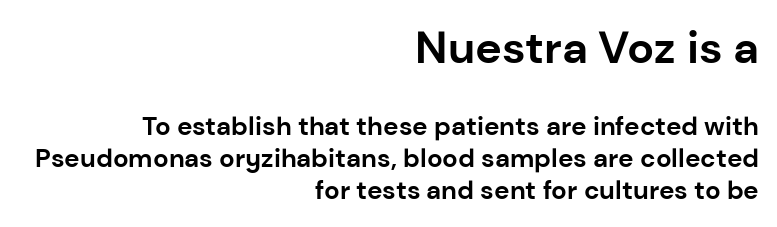
Q: Is the text bold? A: Yes.
Q: Is the text italic (slanted)? A: No, it is upright.
Q: Is the typeface a serif or a sans-serif typeface? A: Sans-serif.
Q: Is the text underlined? A: No.
Q: How is the paragraph aligned? A: Right-aligned.
Q: Is the spacing between letters normal or unusually wide? A: Normal.
Q: Which block of text is set in a larger size, the first (top) or the second (bottom)? A: The first (top) one.
Q: Width (condensed, normal, or wide)? A: Normal.
Q: Stroke contrast? A: Low.
Q: x-height? A: Medium.
Q: Monospaced? A: No.
